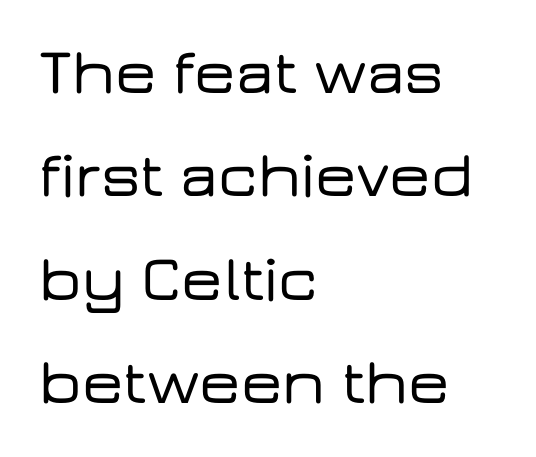
{"serif": "no", "italic": "no", "width": "wide", "stroke_contrast": "low", "x_height": "medium", "monospaced": "no", "underline": "no", "align": "left", "line_spacing": "normal", "line_spacing_ratio": 1.59, "letter_spacing": "normal", "letter_spacing_em": 0.0, "glyph_px": 65}
